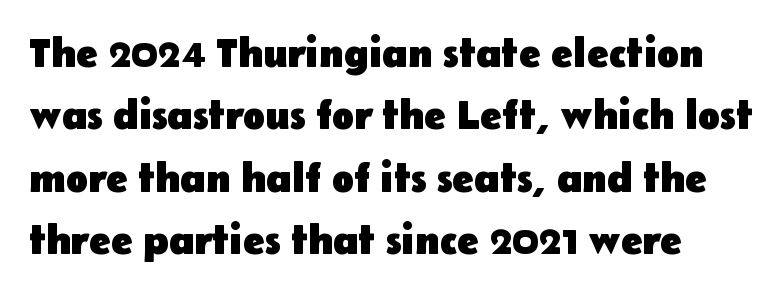
Q: Is the text bold? A: Yes.
Q: Is the text italic (slanted)? A: No, it is upright.
Q: Is the typeface a serif or a sans-serif typeface? A: Sans-serif.
Q: Is the text underlined? A: No.
Q: How is the paragraph aligned? A: Left-aligned.
Q: Is the spacing between letters normal or unusually wide? A: Normal.
Q: Is the spacing between lines tight, normal or loose? A: Normal.
Q: Width (condensed, normal, or wide)? A: Normal.
Q: Stroke contrast? A: Low.
Q: x-height? A: Medium.
Q: Monospaced? A: No.
